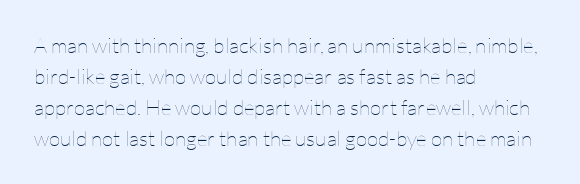
The image shows 21 px text type, upright; set left-aligned, normal line spacing (1.47x), normal letter spacing, not underlined.
